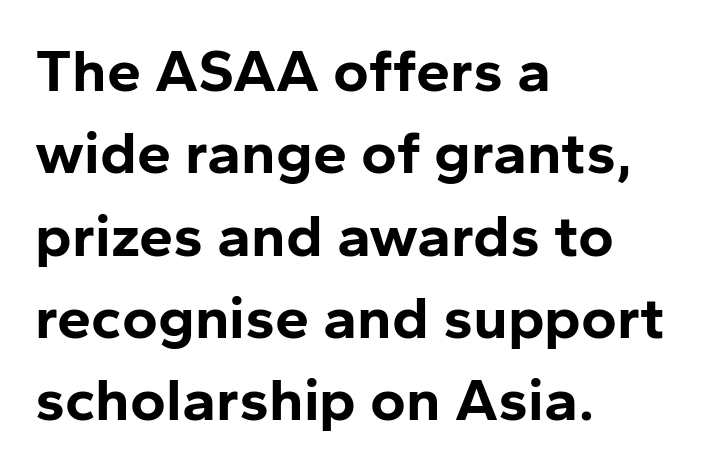
Q: Is the text bold? A: Yes.
Q: Is the text italic (slanted)? A: No, it is upright.
Q: Is the typeface a serif or a sans-serif typeface? A: Sans-serif.
Q: Is the text underlined? A: No.
Q: How is the paragraph aligned? A: Left-aligned.
Q: Is the spacing between letters normal or unusually wide? A: Normal.
Q: Is the spacing between lines tight, normal or loose? A: Normal.
Q: Width (condensed, normal, or wide)? A: Normal.
Q: Stroke contrast? A: Low.
Q: x-height? A: Medium.
Q: Monospaced? A: No.
